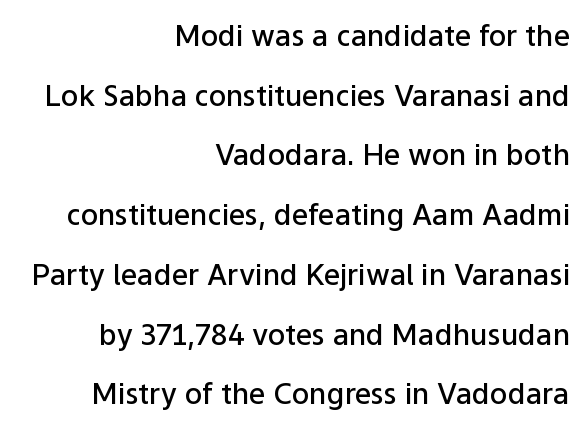
The image shows 29 px semibold sans-serif type, upright; set right-aligned, loose line spacing (2.06x), normal letter spacing, not underlined; low stroke contrast and a medium x-height.
